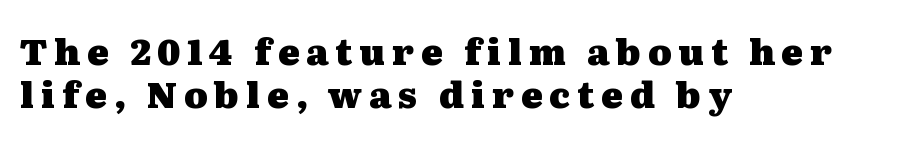
{"serif": "yes", "italic": "no", "bold": "yes", "weight": "heavy", "width": "wide", "stroke_contrast": "medium", "x_height": "medium", "monospaced": "no", "underline": "no", "align": "left", "line_spacing_ratio": 1.2, "glyph_px": 36}
